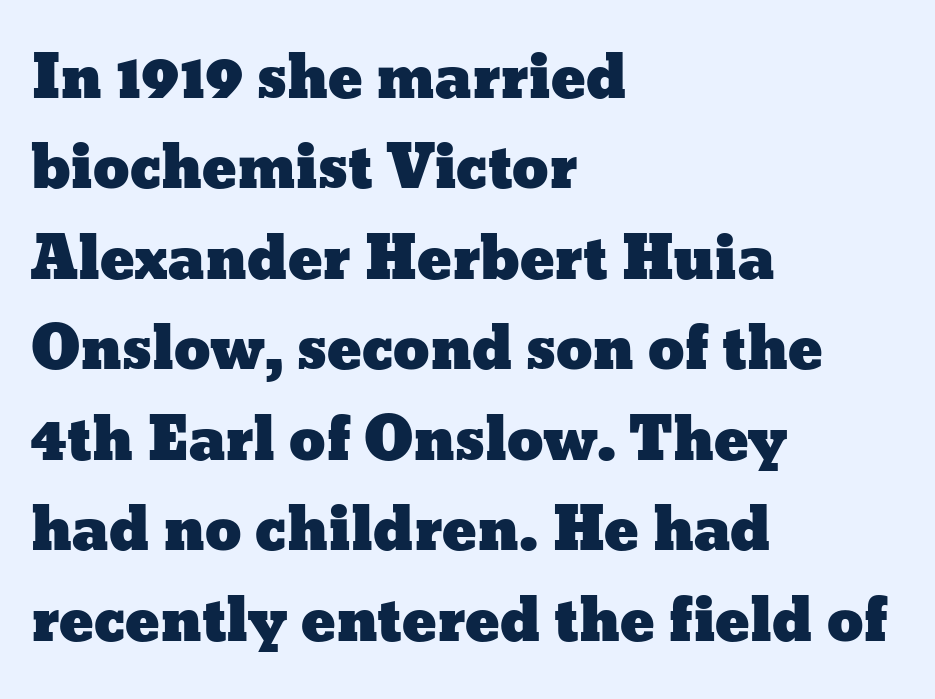
{"italic": "no", "width": "wide", "stroke_contrast": "low", "x_height": "medium", "monospaced": "no", "underline": "no", "align": "left", "line_spacing": "normal", "line_spacing_ratio": 1.56, "letter_spacing": "normal", "letter_spacing_em": 0.0, "glyph_px": 58}
